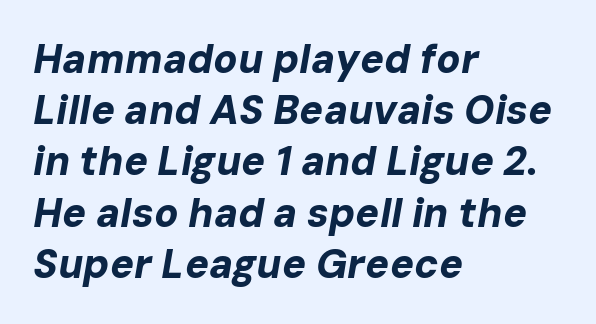
The image shows 40 px bold type, italic (leaning right); set left-aligned, normal line spacing (1.28x), normal letter spacing, not underlined; low stroke contrast and a medium x-height.
